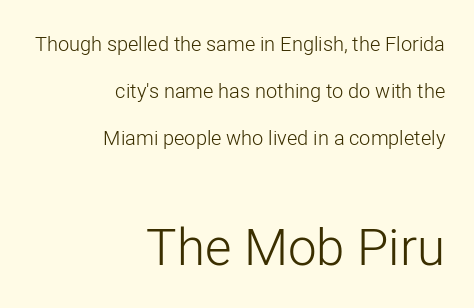
Small over large — that's the arrangement of the two blocks here. Each letter keeps its own natural width here, so spacing adapts to shape. Nobody drew a line under any word here. The letters stand straight up with perfectly vertical stems. Check where the strokes stop: nothing finishes them off — pure sans. The passage shown has conventional tracking throughout.
